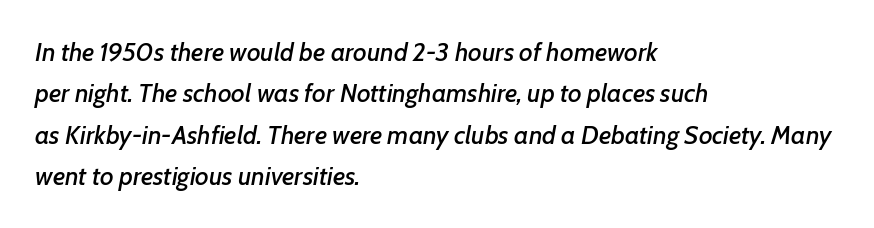
The image shows 26 px text type, italic (leaning right); set left-aligned, normal line spacing (1.59x), normal letter spacing, not underlined.
